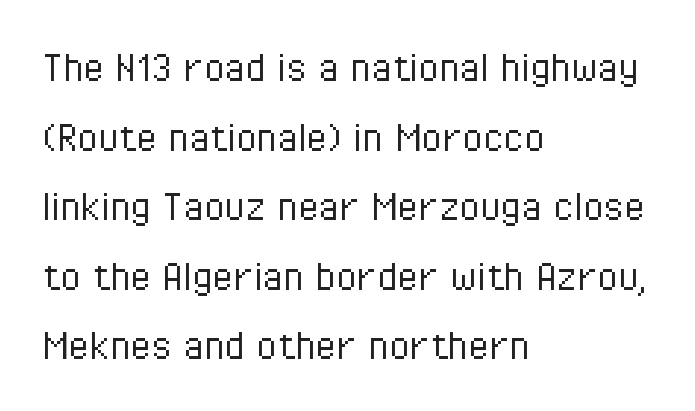
{"serif": "no", "italic": "no", "bold": "no", "weight": "light", "width": "condensed", "stroke_contrast": "low", "x_height": "medium", "monospaced": "no", "underline": "no", "align": "left", "line_spacing": "normal", "line_spacing_ratio": 1.48, "letter_spacing": "normal", "letter_spacing_em": 0.0, "glyph_px": 47}
